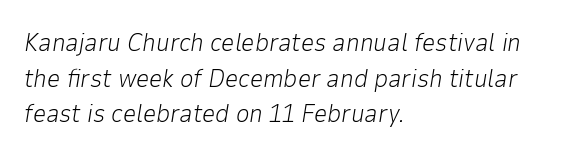
This rendering uses left alignment, leaving the right contour irregular. This block has exactly the height ordinary leading produces. The face used here has a pronounced slope to its letters. Counters stay open thanks to moderate or lighter strokes.
